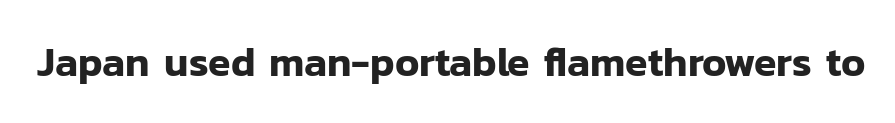
The image shows 41 px sans-serif type, upright; set normal letter spacing, not underlined; low stroke contrast and a medium x-height.
